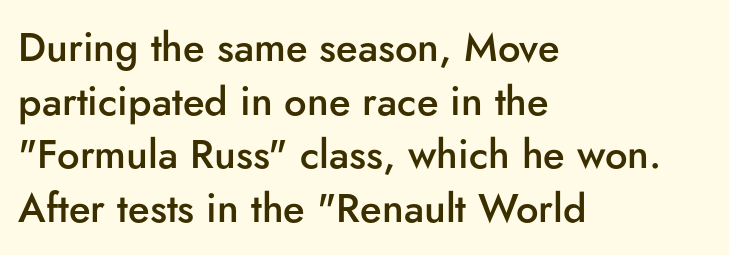
Students, observe: this is what conventionally led text looks like. Emphasis by weight is partial: semibold. This sample has the flowing, uneven cadence of proportional lettering. Inter-character spacing is left at the font's built-in metrics.
